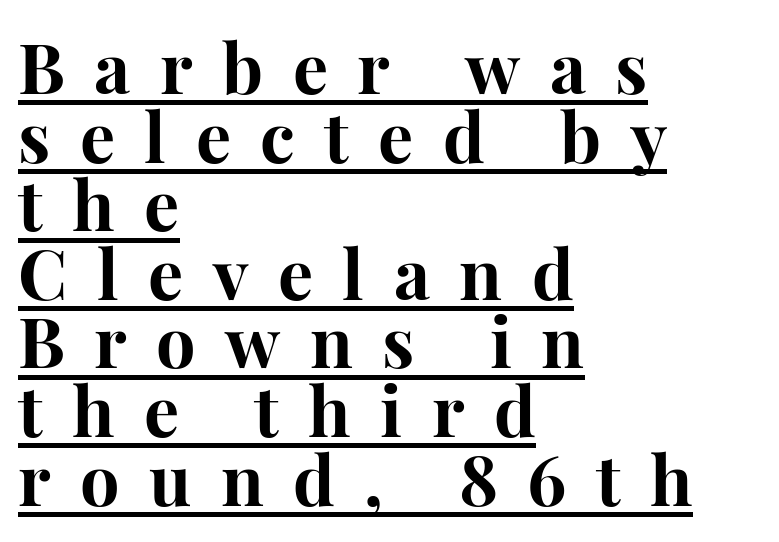
The image shows 70 px bold serif type, upright; set left-aligned, tight line spacing (0.98x), unusually wide letter spacing (+0.42 em), underlined; high stroke contrast and a medium x-height.
